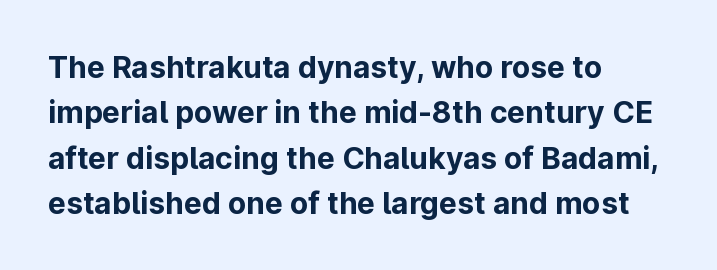
Q: Is the text bold? A: Yes.
Q: Is the text italic (slanted)? A: No, it is upright.
Q: Is the typeface a serif or a sans-serif typeface? A: Sans-serif.
Q: Is the text underlined? A: No.
Q: How is the paragraph aligned? A: Left-aligned.
Q: Is the spacing between letters normal or unusually wide? A: Normal.
Q: Is the spacing between lines tight, normal or loose? A: Normal.
Q: Width (condensed, normal, or wide)? A: Normal.
Q: Stroke contrast? A: Low.
Q: x-height? A: Medium.
Q: Monospaced? A: No.
